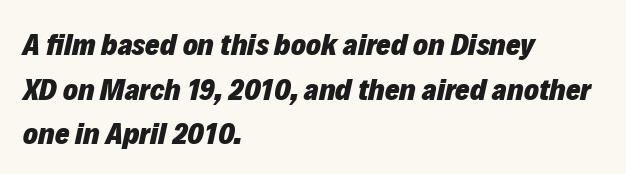
The passage shown is typed in a proportional face where columns would drift. Yep, that's italic — everything's leaning. Chunky letters — that's bold for sure. What's the leading like? Ordinary, nothing unusual. One-word summary of the alignment: left.
